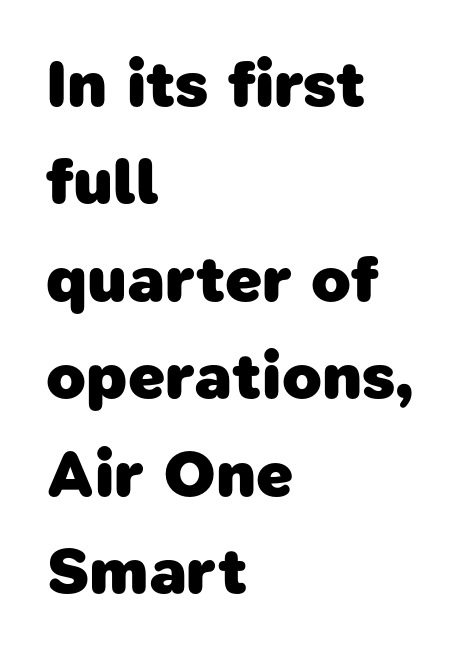
Q: Is the text bold? A: Yes.
Q: Is the typeface a serif or a sans-serif typeface? A: Sans-serif.
Q: Is the text underlined? A: No.
Q: How is the paragraph aligned? A: Left-aligned.
Q: Is the spacing between letters normal or unusually wide? A: Normal.
Q: Is the spacing between lines tight, normal or loose? A: Normal.
Q: Width (condensed, normal, or wide)? A: Normal.
Q: Stroke contrast? A: Low.
Q: x-height? A: Medium.
Q: Monospaced? A: No.
